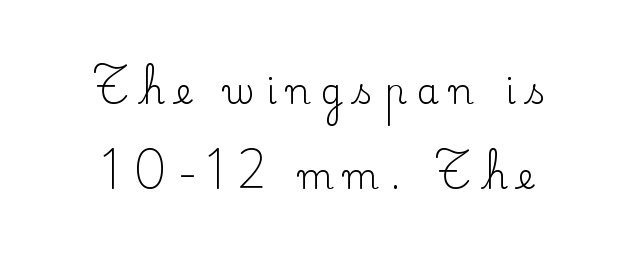
Q: Is the text bold? A: No.
Q: Is the text italic (slanted)? A: No, it is upright.
Q: Is the text underlined? A: No.
Q: How is the paragraph aligned? A: Centered.
Q: Is the spacing between letters normal or unusually wide? A: Unusually wide.
Q: Is the spacing between lines tight, normal or loose? A: Loose.
Q: Width (condensed, normal, or wide)? A: Normal.
Q: Stroke contrast? A: Low.
Q: x-height? A: Small.
Q: Monospaced? A: No.
